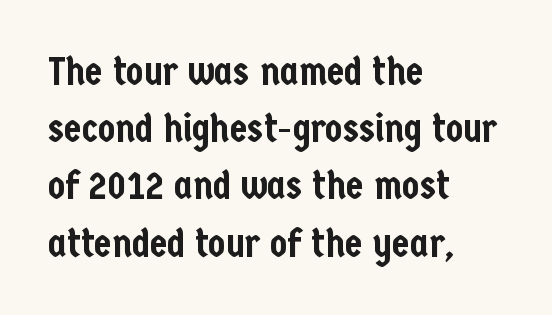
The image shows 40 px condensed sans-serif type, upright; set left-aligned, normal line spacing (1.43x), normal letter spacing, not underlined; low stroke contrast and a medium x-height.
